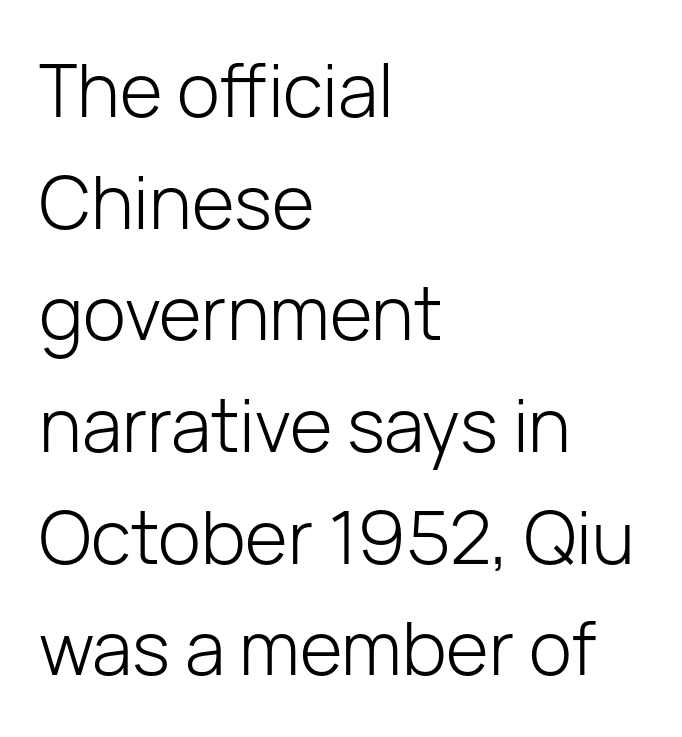
{"serif": "no", "italic": "no", "bold": "no", "weight": "light", "width": "normal", "stroke_contrast": "low", "x_height": "medium", "monospaced": "no", "underline": "no", "align": "left", "line_spacing": "normal", "line_spacing_ratio": 1.53, "letter_spacing": "normal", "letter_spacing_em": 0.0, "glyph_px": 73}
